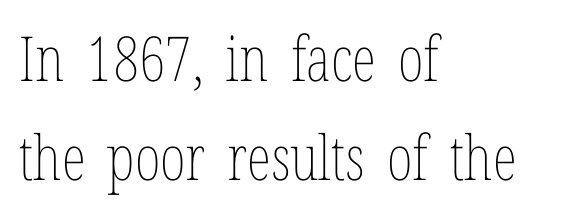
{"italic": "no", "bold": "no", "weight": "thin", "width": "condensed", "stroke_contrast": "low", "x_height": "medium", "monospaced": "no", "underline": "no", "align": "left", "line_spacing": "normal", "line_spacing_ratio": 1.6, "letter_spacing": "normal", "letter_spacing_em": 0.0, "glyph_px": 62}
